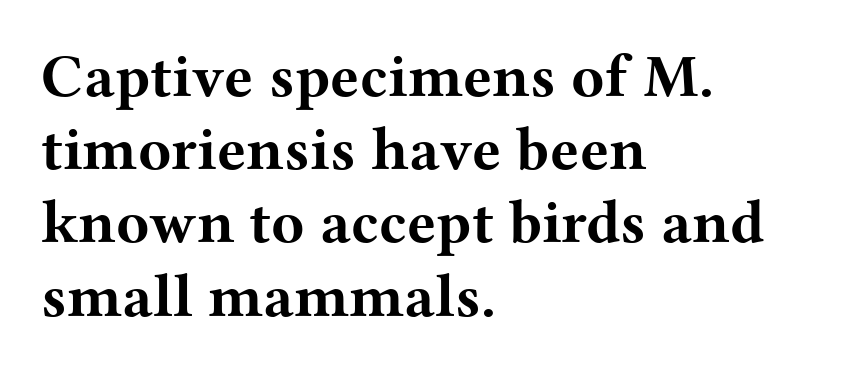
Rule under the text: the space is simply empty. Every stem runs plumb, perpendicular to the baseline. Letterform terminals end in serifs throughout the passage. Character widths vary here, with narrow letters taking less room than wide ones. Bold? Absolutely — the strokes are thick and heavy.
